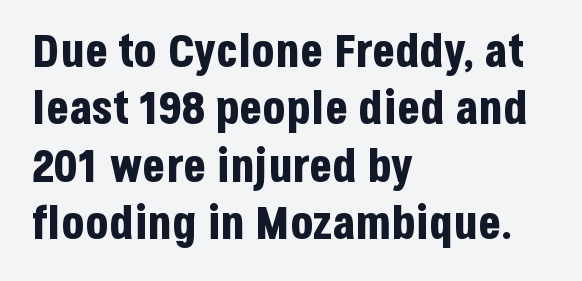
The image shows 47 px bold, condensed sans-serif type, upright; set left-aligned, line spacing 1.22x, normal letter spacing, not underlined; low stroke contrast and a large x-height.
